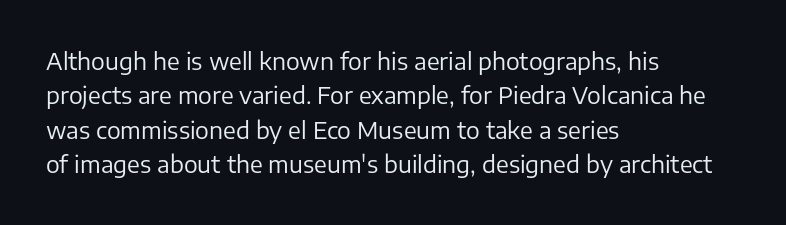
Q: Is the text bold? A: No.
Q: Is the text italic (slanted)? A: No, it is upright.
Q: Is the text underlined? A: No.
Q: How is the paragraph aligned? A: Left-aligned.
Q: Is the spacing between letters normal or unusually wide? A: Normal.
Q: Is the spacing between lines tight, normal or loose? A: Normal.
